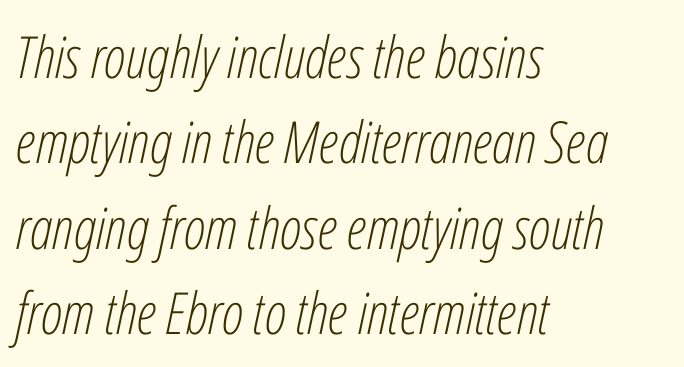
The image shows 58 px light, condensed type, italic (leaning right); set left-aligned, normal line spacing (1.47x), normal letter spacing, not underlined; low stroke contrast and a medium x-height.
